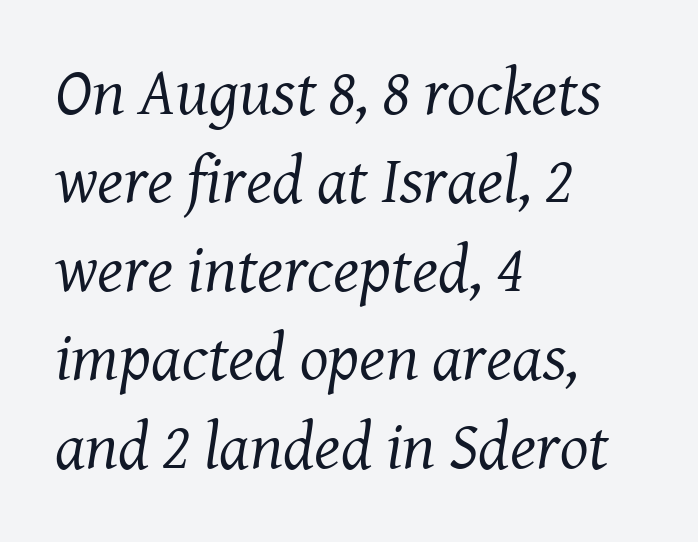
Q: Is the text bold? A: No.
Q: Is the text italic (slanted)? A: Yes, it leans right by about 8 degrees.
Q: Is the typeface a serif or a sans-serif typeface? A: Serif.
Q: Is the text underlined? A: No.
Q: How is the paragraph aligned? A: Left-aligned.
Q: Is the spacing between letters normal or unusually wide? A: Normal.
Q: Is the spacing between lines tight, normal or loose? A: Normal.
Q: Width (condensed, normal, or wide)? A: Normal.
Q: Stroke contrast? A: Medium.
Q: x-height? A: Medium.
Q: Monospaced? A: No.
